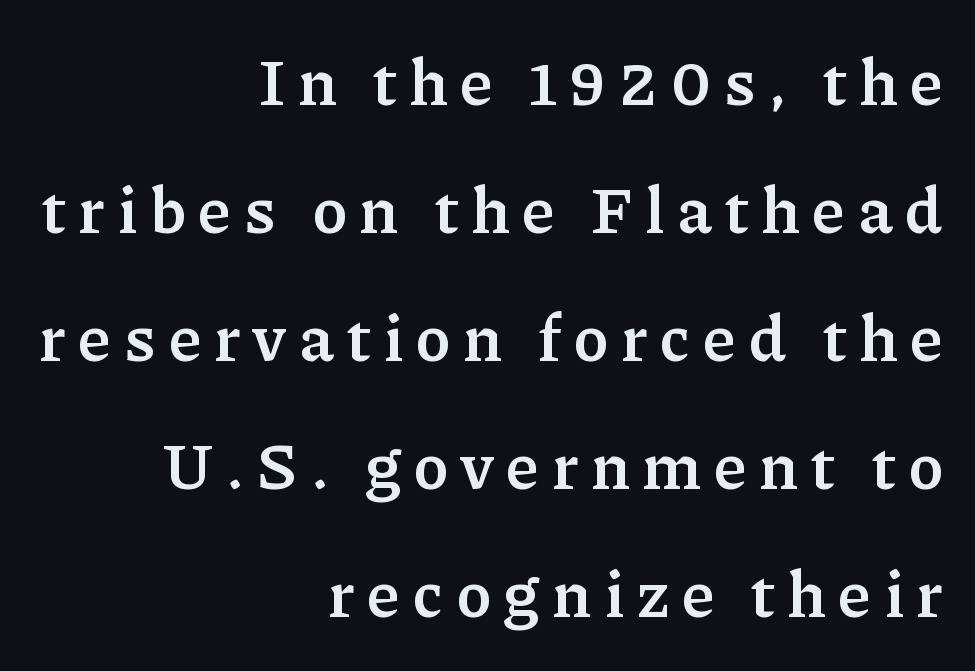
The image shows 65 px semibold serif type, upright; set right-aligned, loose line spacing (1.97x), not underlined; low stroke contrast and a medium x-height.
